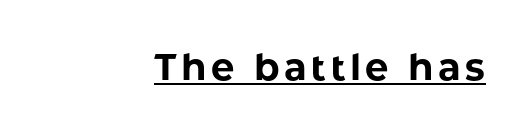
{"serif": "no", "italic": "no", "bold": "yes", "weight": "bold", "width": "normal", "stroke_contrast": "low", "x_height": "medium", "monospaced": "no", "underline": "yes", "glyph_px": 37}
